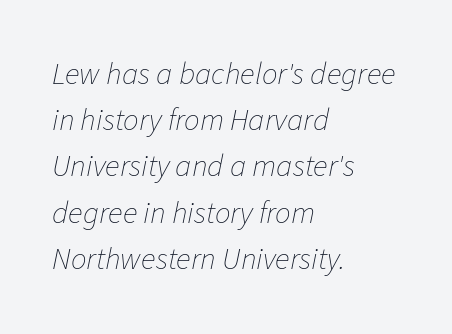
Q: Is the text bold? A: No.
Q: Is the text italic (slanted)? A: Yes, it leans right by about 11 degrees.
Q: Is the text underlined? A: No.
Q: How is the paragraph aligned? A: Left-aligned.
Q: Is the spacing between letters normal or unusually wide? A: Normal.
Q: Is the spacing between lines tight, normal or loose? A: Normal.
Q: Width (condensed, normal, or wide)? A: Normal.
Q: Stroke contrast? A: Low.
Q: x-height? A: Medium.
Q: Monospaced? A: No.
